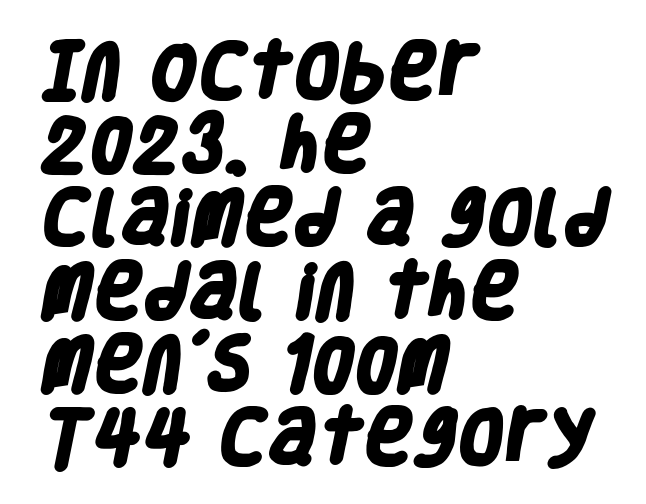
Q: Is the text bold? A: Yes.
Q: Is the typeface a serif or a sans-serif typeface? A: Sans-serif.
Q: Is the text underlined? A: No.
Q: How is the paragraph aligned? A: Left-aligned.
Q: Is the spacing between letters normal or unusually wide? A: Normal.
Q: Width (condensed, normal, or wide)? A: Condensed.
Q: Stroke contrast? A: Low.
Q: x-height? A: Large.
Q: Monospaced? A: No.
